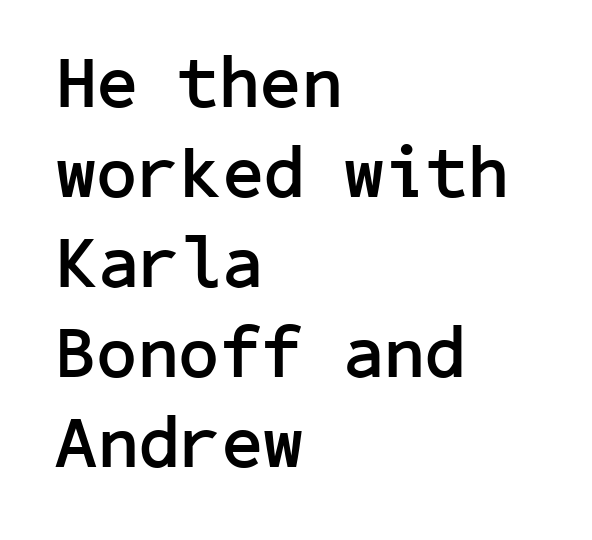
Upright lettering throughout. How would I describe the line gaps? Plain and ordinary. Font category for this specimen: sans-serif. The gap between lines stays unmarked. The sample has been set heavy, in full bold.
